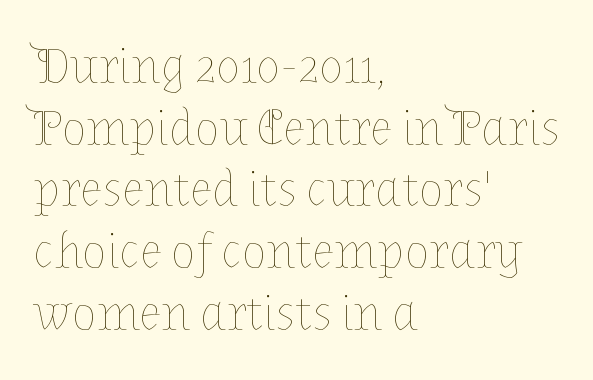
{"italic": "no", "bold": "no", "weight": "thin", "width": "normal", "stroke_contrast": "low", "x_height": "medium", "monospaced": "no", "underline": "no", "align": "left", "line_spacing_ratio": 1.21, "letter_spacing": "normal", "letter_spacing_em": 0.0, "glyph_px": 51}
